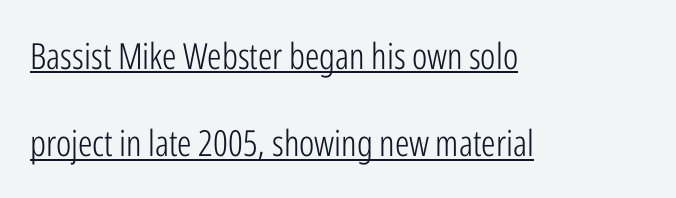
The image shows 36 px light, condensed sans-serif type, upright; set left-aligned, loose line spacing (2.42x), normal letter spacing, underlined; low stroke contrast and a medium x-height.
